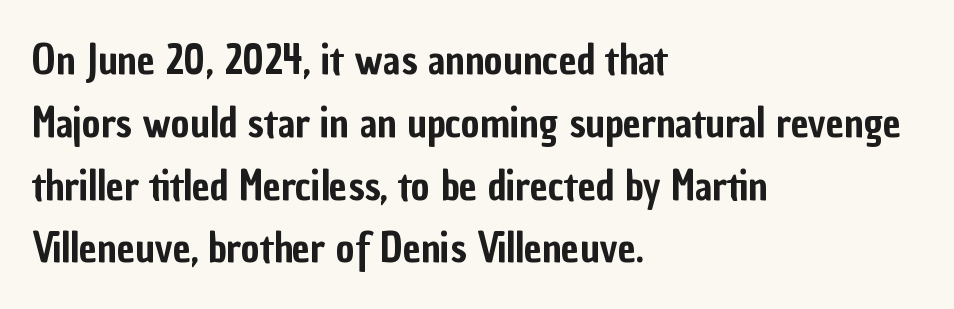
The image shows 40 px condensed sans-serif type, upright; set left-aligned, normal line spacing (1.57x), normal letter spacing, not underlined; low stroke contrast and a medium x-height.
